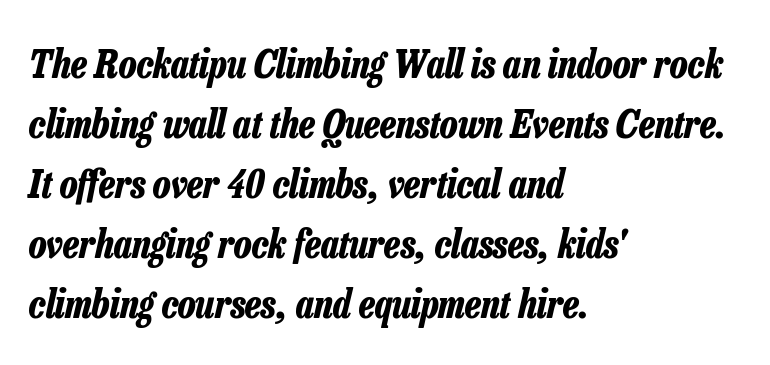
The image shows 39 px bold, condensed type, italic (leaning right); set left-aligned, normal line spacing (1.54x), normal letter spacing, not underlined; low stroke contrast and a medium x-height.
